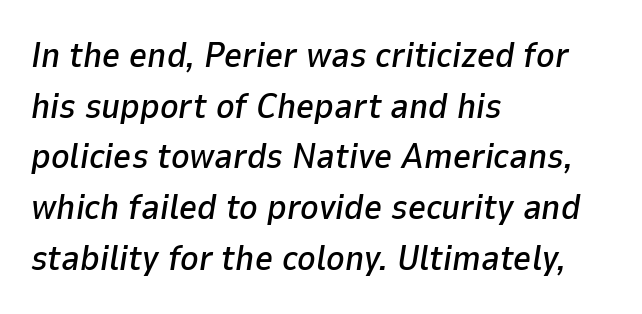
The image shows 35 px text type, italic (leaning right); set left-aligned, normal line spacing (1.45x), normal letter spacing, not underlined; low stroke contrast and a medium x-height.
